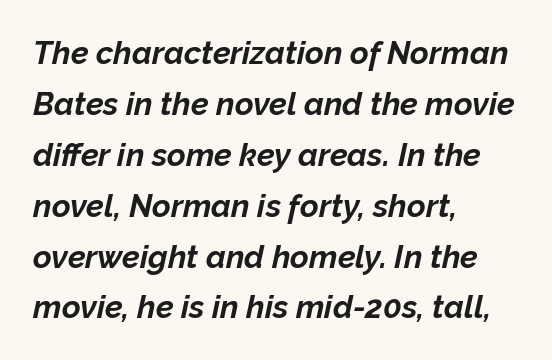
The image shows 32 px bold type, italic (leaning right); set left-aligned, normal line spacing (1.59x), normal letter spacing, not underlined; low stroke contrast and a medium x-height.
